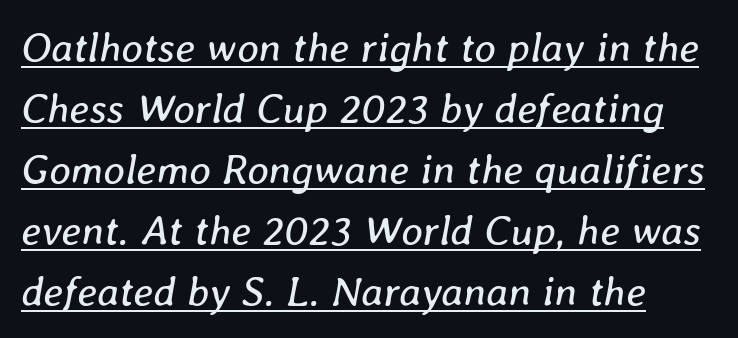
{"italic": "yes", "lean": "right", "slant_degrees": 8, "bold": "no", "weight": "regular", "width": "normal", "stroke_contrast": "low", "x_height": "medium", "monospaced": "no", "underline": "yes", "align": "left", "line_spacing": "normal", "line_spacing_ratio": 1.45, "letter_spacing": "normal", "letter_spacing_em": 0.0, "glyph_px": 42}
